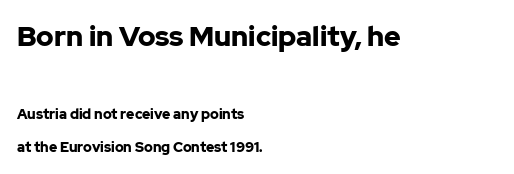
Is there much room between lines? Yes — plenty of vertical air separates them. The string is rendered with underlining switched off. Caption: bold face, heavy strokes. Check where the strokes stop: nothing finishes them off — pure sans. Line starts are locked; line ends wander.
